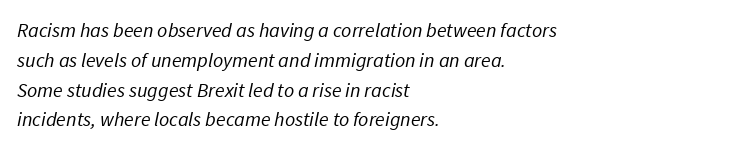
{"bold": "no", "underline": "no", "align": "left", "line_spacing": "normal", "line_spacing_ratio": 1.49, "letter_spacing": "normal", "letter_spacing_em": 0.0, "glyph_px": 20}
